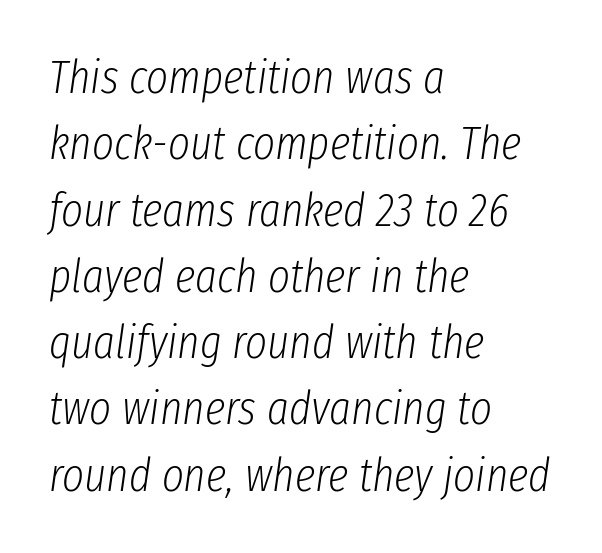
Q: Is the text bold? A: No.
Q: Is the text italic (slanted)? A: Yes, it leans right by about 8 degrees.
Q: Is the text underlined? A: No.
Q: How is the paragraph aligned? A: Left-aligned.
Q: Is the spacing between letters normal or unusually wide? A: Normal.
Q: Is the spacing between lines tight, normal or loose? A: Normal.
Q: Width (condensed, normal, or wide)? A: Condensed.
Q: Stroke contrast? A: Low.
Q: x-height? A: Medium.
Q: Monospaced? A: No.
